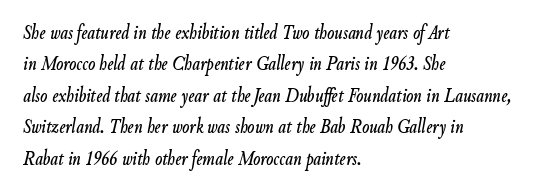
Q: Is the text italic (slanted)? A: Yes, it leans right by about 9 degrees.
Q: Is the text underlined? A: No.
Q: How is the paragraph aligned? A: Left-aligned.
Q: Is the spacing between letters normal or unusually wide? A: Normal.
Q: Is the spacing between lines tight, normal or loose? A: Normal.
